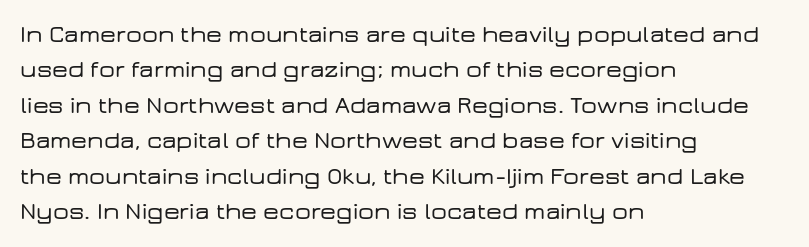
The line texture is even and compact thanks to regular tracking. Glance below the letters and you will spot only blank space. It's the straight-up-and-down kind of type. Each line starts at the same left margin while the right side varies. Reading down the column, the eye jumps a familiar distance to each next line.
